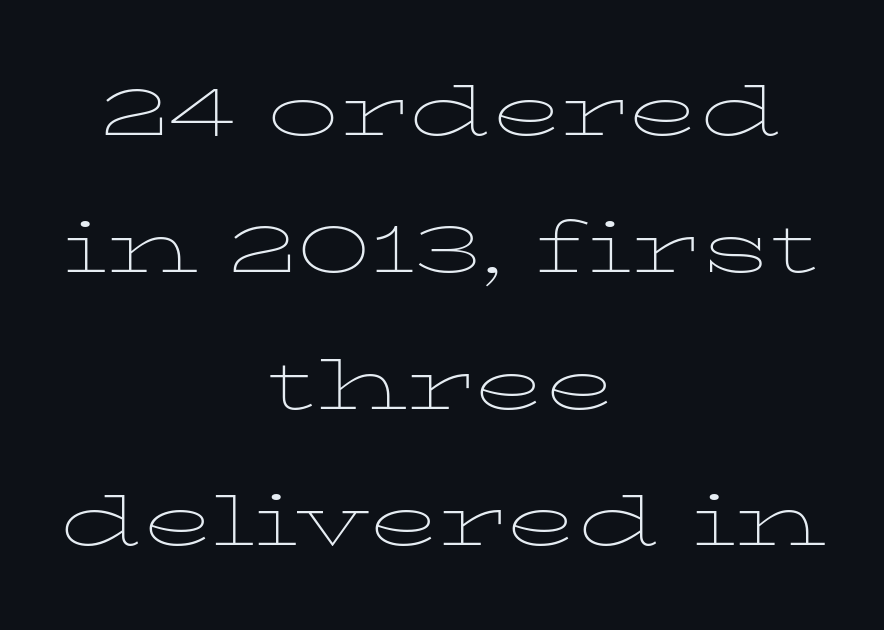
The image shows 72 px thin, wide serif type, upright; set centered, loose line spacing (1.9x), normal letter spacing, not underlined; low stroke contrast and a medium x-height.
